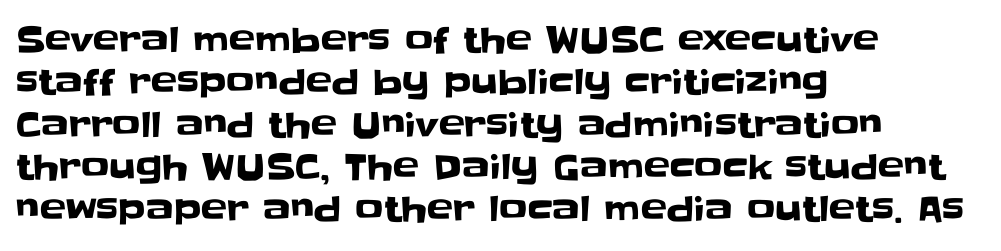
Rendered with straight, roman letterforms. Has an underline been added? It has not. No extra tracking has been applied to these lines. The rendering shows plain stroke endings on the letterforms — a sans-serif design. This sample has the flowing, uneven cadence of proportional lettering. These lines stack with their left ends in a neat column.
